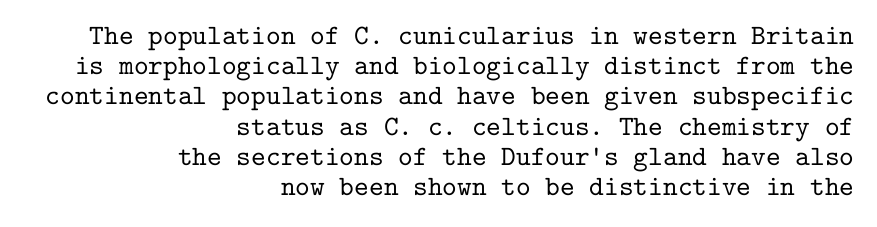
Do the letters lean? They stand straight. Font category for this specimen: serif. This sample is right-justified, so line beginnings fall wherever the words allow. There is no visible air inserted between adjacent glyphs.
